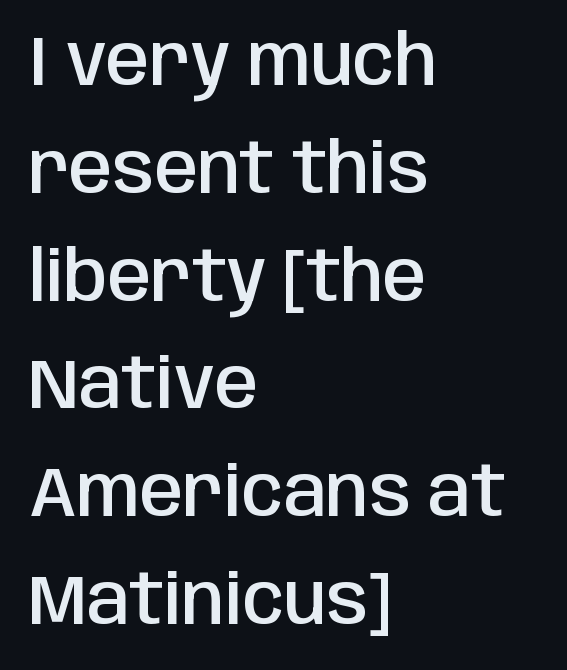
Q: Is the text bold? A: Semi-bold.
Q: Is the text italic (slanted)? A: No, it is upright.
Q: Is the typeface a serif or a sans-serif typeface? A: Sans-serif.
Q: Is the text underlined? A: No.
Q: How is the paragraph aligned? A: Left-aligned.
Q: Is the spacing between letters normal or unusually wide? A: Normal.
Q: Is the spacing between lines tight, normal or loose? A: Normal.
Q: Width (condensed, normal, or wide)? A: Condensed.
Q: Stroke contrast? A: Low.
Q: x-height? A: Large.
Q: Monospaced? A: No.
